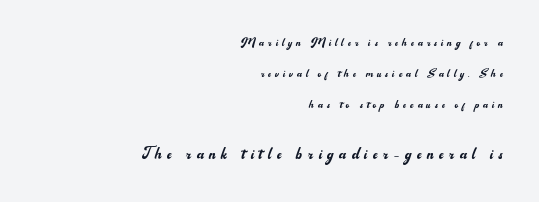
All the whitespace from short lines collects on the left. Heft: none added — not bold. The block of text is sparse from top to bottom, with ample space between rows. Here the glyphs are tracked loosely, breaking word shapes into spaced letters. This layout puts the modest block above and the oversized block below.
